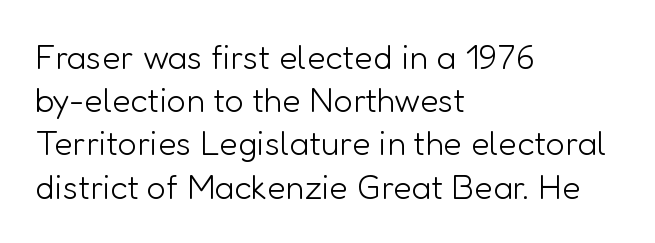
{"serif": "no", "italic": "no", "bold": "no", "weight": "light", "width": "normal", "stroke_contrast": "low", "x_height": "medium", "monospaced": "no", "underline": "no", "align": "left", "line_spacing": "normal", "line_spacing_ratio": 1.27, "letter_spacing": "normal", "letter_spacing_em": 0.0, "glyph_px": 34}
